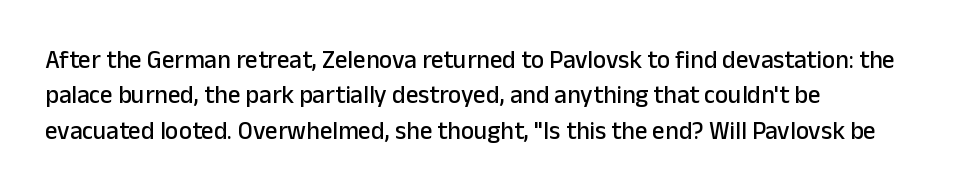
The image shows 25 px text type, upright; set left-aligned, normal line spacing (1.42x), normal letter spacing, not underlined.
